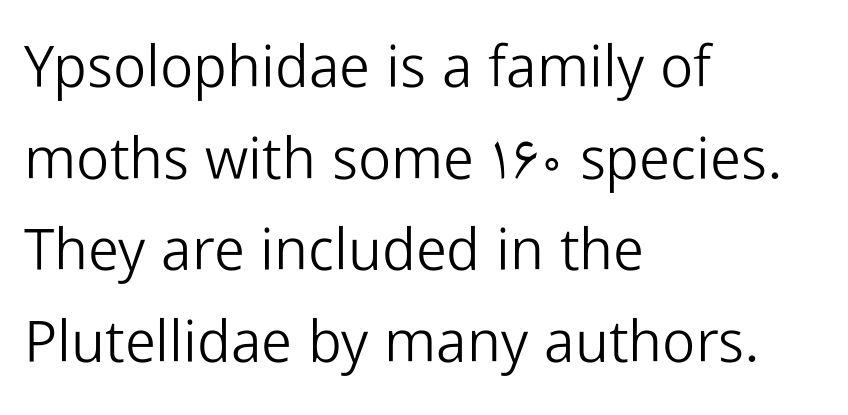
Q: Is the text bold? A: No.
Q: Is the text italic (slanted)? A: No, it is upright.
Q: Is the typeface a serif or a sans-serif typeface? A: Sans-serif.
Q: Is the text underlined? A: No.
Q: How is the paragraph aligned? A: Left-aligned.
Q: Is the spacing between letters normal or unusually wide? A: Normal.
Q: Is the spacing between lines tight, normal or loose? A: Normal.
Q: Width (condensed, normal, or wide)? A: Normal.
Q: Stroke contrast? A: Low.
Q: x-height? A: Medium.
Q: Monospaced? A: No.
